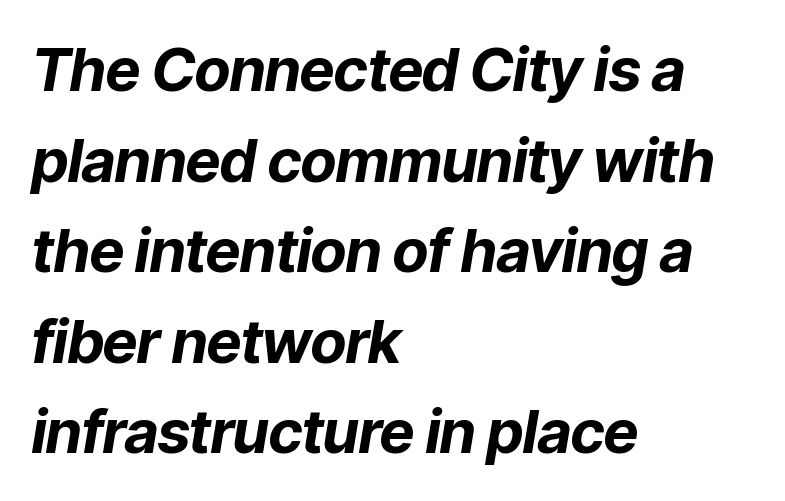
Q: Is the text bold? A: Yes.
Q: Is the text italic (slanted)? A: Yes, it leans right by about 9 degrees.
Q: Is the text underlined? A: No.
Q: How is the paragraph aligned? A: Left-aligned.
Q: Is the spacing between letters normal or unusually wide? A: Normal.
Q: Is the spacing between lines tight, normal or loose? A: Normal.
Q: Width (condensed, normal, or wide)? A: Normal.
Q: Stroke contrast? A: Low.
Q: x-height? A: Medium.
Q: Monospaced? A: No.
